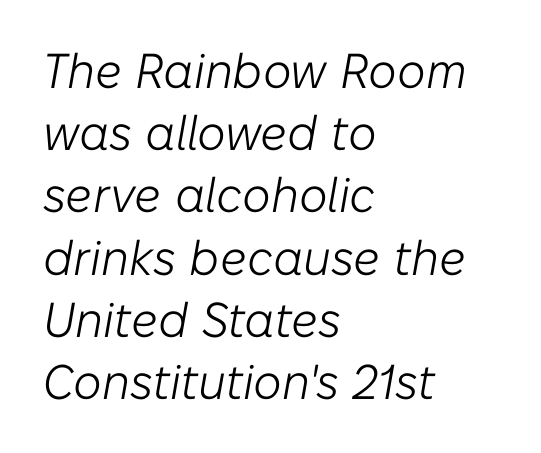
The image shows 49 px light type, italic (leaning right); set left-aligned, normal line spacing (1.27x), normal letter spacing, not underlined; low stroke contrast and a medium x-height.
